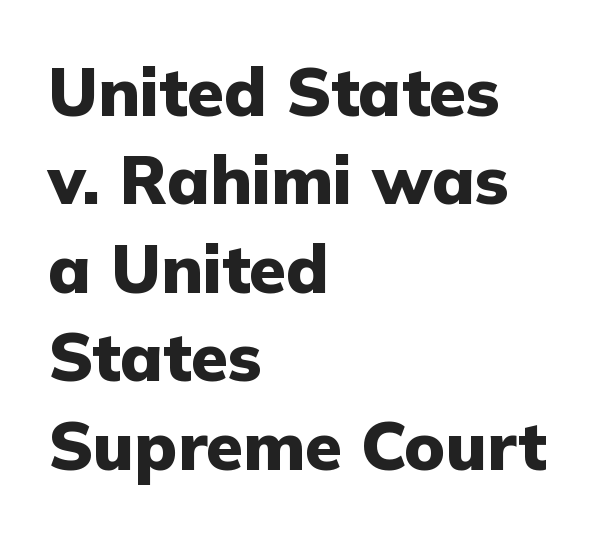
The image shows 67 px heavy sans-serif type, upright; set left-aligned, normal line spacing (1.32x), normal letter spacing, not underlined; low stroke contrast and a medium x-height.
